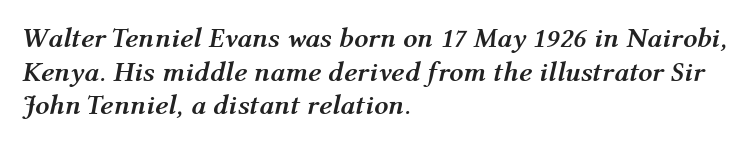
Spacing verdict: proportional, widths tailored to each character. The line texture is even and compact thanks to regular tracking. Leftover space on each line is placed entirely after the last word. Bare-footed words on every line. Heft: maximum for text — a bold.
